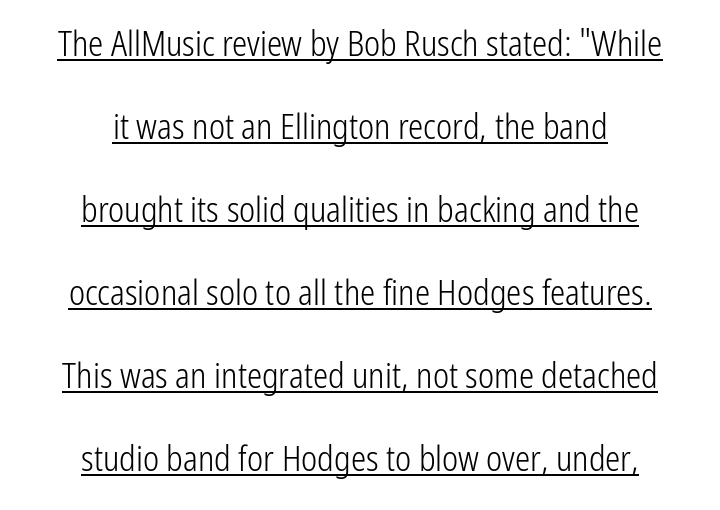
Rendered with straight, roman letterforms. The lines are quadded center. One glance says open: line gaps are wider than usual. The cut favours lightness, reaching ordinary text weight at its darkest. Observe the ordinary spacing: letters are neighbours, not strangers.
